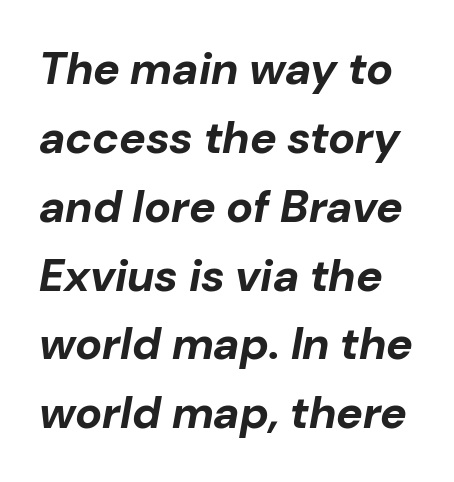
Quick note: interline space is typical. Heavy, bold letterforms. Compared with typical body copy, the letter spacing here is the same. The area under the type is left untouched. Looks like regular typesetting: each glyph gets only the width it needs. The font's italic variant was chosen for this text.
